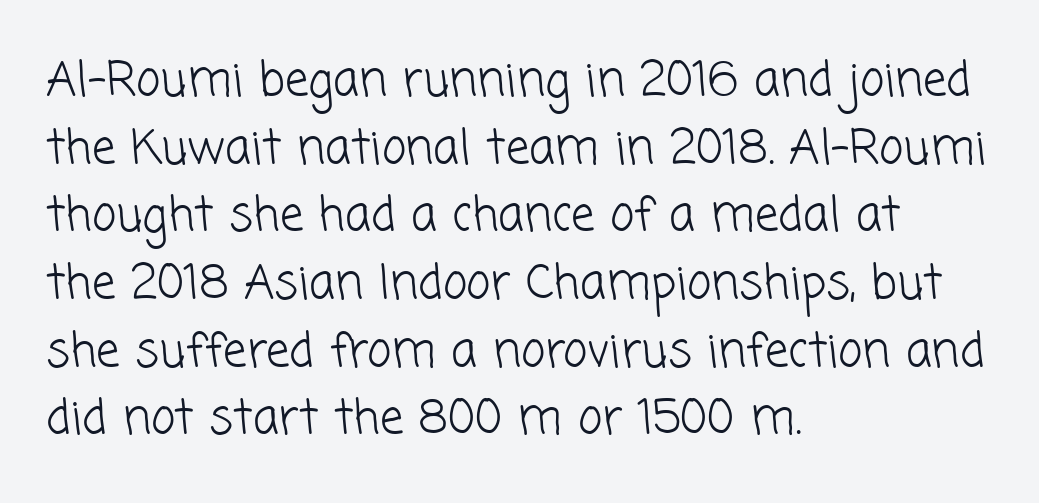
Q: Is the text bold? A: No.
Q: Is the typeface a serif or a sans-serif typeface? A: Sans-serif.
Q: Is the text underlined? A: No.
Q: How is the paragraph aligned? A: Left-aligned.
Q: Is the spacing between letters normal or unusually wide? A: Normal.
Q: Is the spacing between lines tight, normal or loose? A: Normal.
Q: Width (condensed, normal, or wide)? A: Normal.
Q: Stroke contrast? A: Low.
Q: x-height? A: Medium.
Q: Monospaced? A: No.
